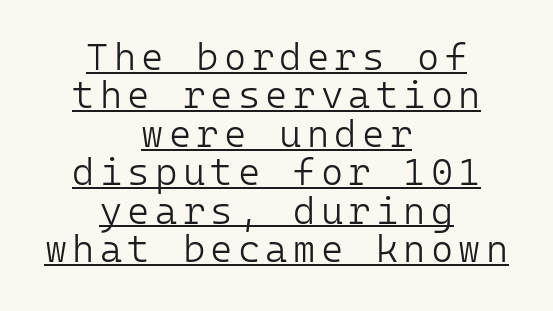
This sample uses a sans-serif face. The typeface has the unassuming heft of standard copy or less. One glance says dense: line gaps are narrower than usual. Visually the block forms a symmetrical silhouette, jagged on both flanks.
